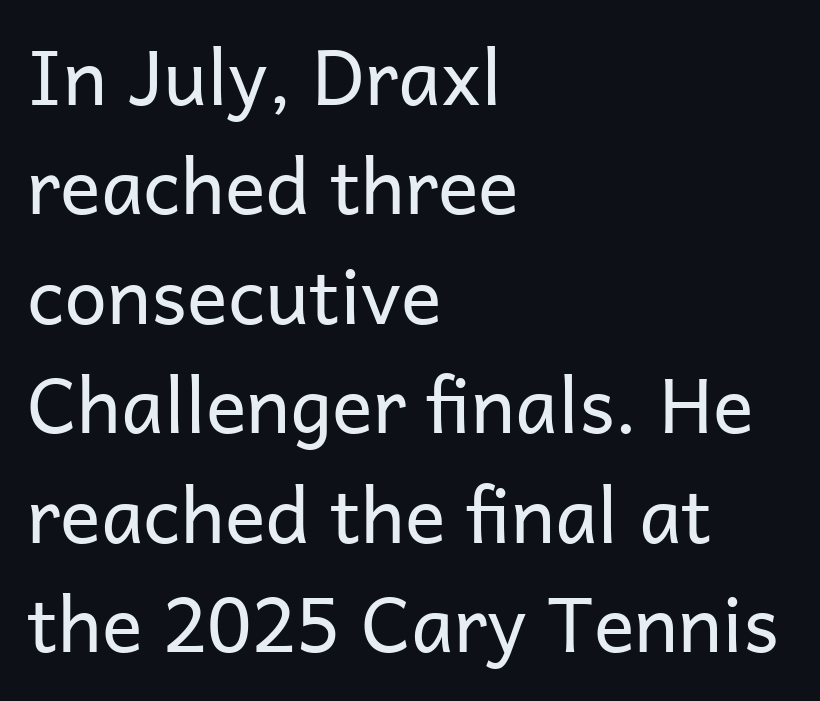
Q: Is the text bold? A: No.
Q: Is the text italic (slanted)? A: No, it is upright.
Q: Is the typeface a serif or a sans-serif typeface? A: Sans-serif.
Q: Is the text underlined? A: No.
Q: How is the paragraph aligned? A: Left-aligned.
Q: Is the spacing between letters normal or unusually wide? A: Normal.
Q: Is the spacing between lines tight, normal or loose? A: Normal.
Q: Width (condensed, normal, or wide)? A: Normal.
Q: Stroke contrast? A: Low.
Q: x-height? A: Medium.
Q: Monospaced? A: No.
